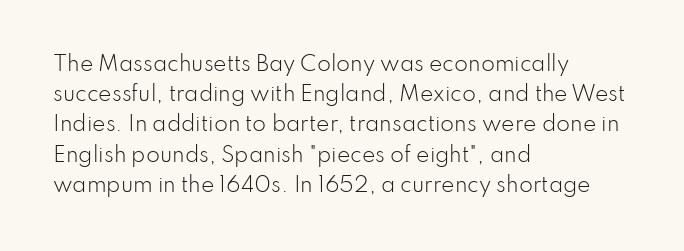
What stands out about the letter spacing? Nothing — it is the standard amount. The axis of the letterforms is exactly vertical. Check the space under the baseline: it is left empty. Evenly set lines give the paragraph a standard silhouette.
